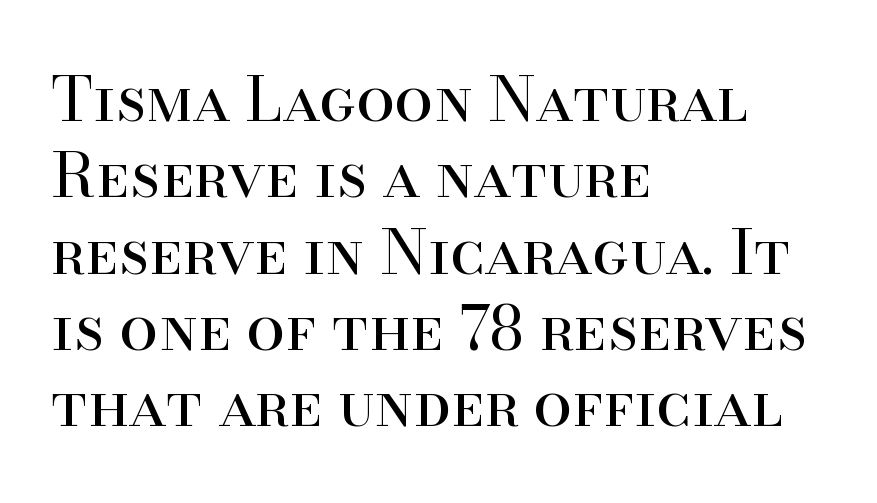
Here the designer chose a conventional face with non-uniform glyph widths. Plain, unruled lines of type. If you drew a line through each stem, it would be perfectly vertical. All the whitespace from short lines collects on the right. Check where the strokes stop: tiny serifs finish them off.
